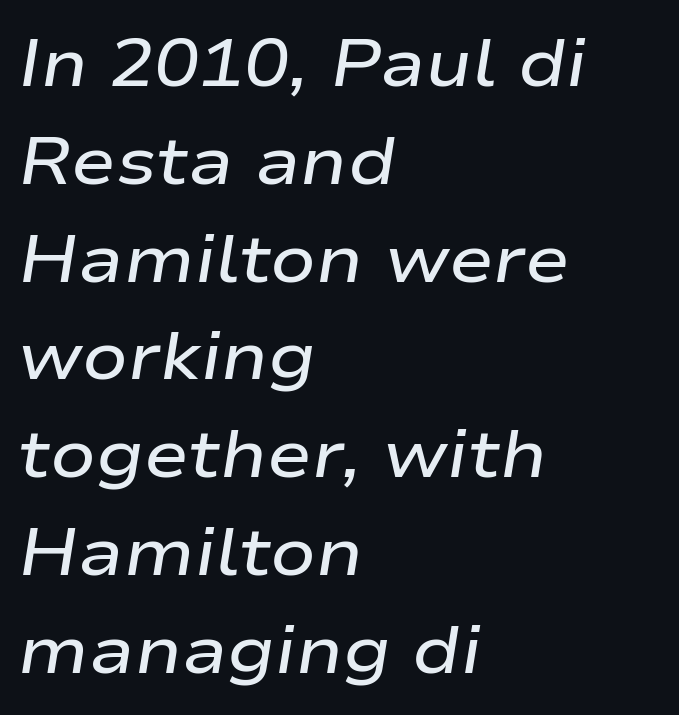
{"italic": "yes", "lean": "right", "slant_degrees": 9, "bold": "semi", "weight": "semibold", "width": "wide", "stroke_contrast": "low", "x_height": "medium", "monospaced": "no", "underline": "no", "align": "left", "line_spacing": "normal", "line_spacing_ratio": 1.46, "letter_spacing": "normal", "letter_spacing_em": 0.0, "glyph_px": 67}
